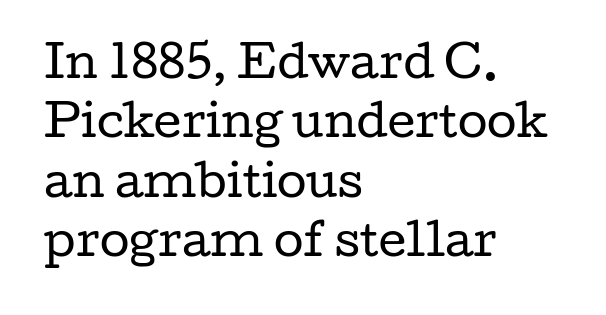
{"serif": "yes", "italic": "no", "bold": "no", "weight": "regular", "width": "wide", "stroke_contrast": "low", "x_height": "medium", "monospaced": "no", "underline": "no", "align": "left", "line_spacing": "normal", "line_spacing_ratio": 1.38, "letter_spacing": "normal", "letter_spacing_em": 0.0, "glyph_px": 43}
